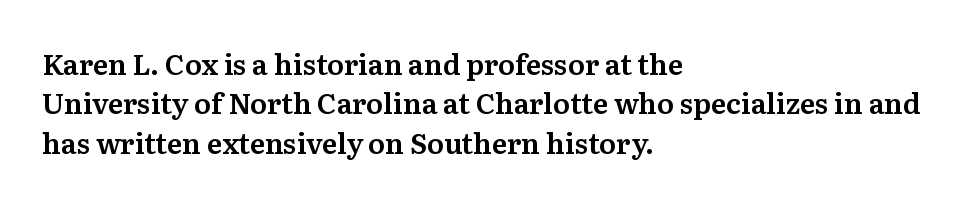
{"serif": "yes", "italic": "no", "width": "normal", "stroke_contrast": "medium", "x_height": "medium", "monospaced": "no", "underline": "no", "align": "left", "line_spacing": "normal", "line_spacing_ratio": 1.41, "letter_spacing": "normal", "letter_spacing_em": 0.0, "glyph_px": 28}
